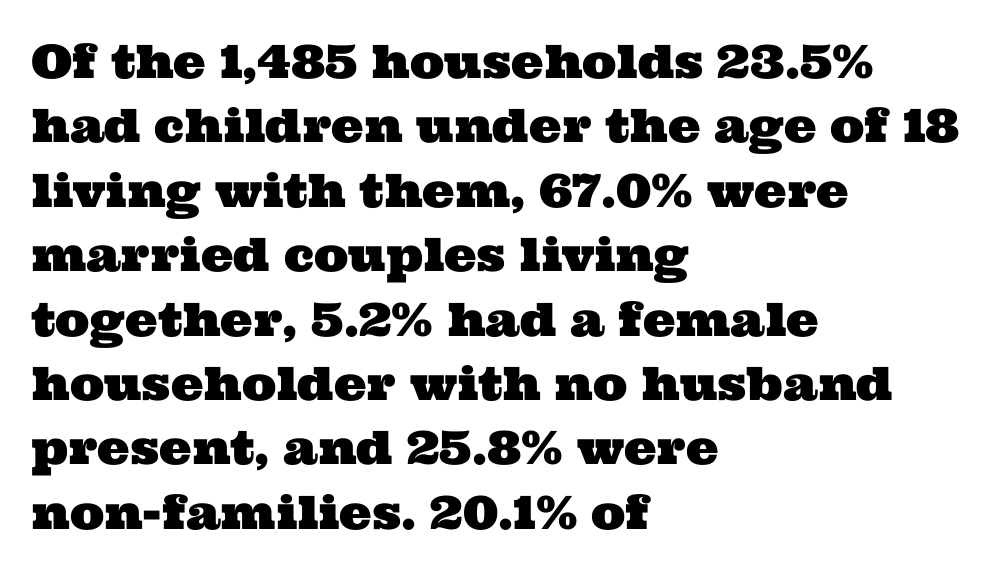
The passage shown is not underscored anywhere. Think of a printed novel: that variable character pitch is what you see here. In terms of letterspacing, this is plain default setting. This sample is left-justified, so line endings fall wherever the words run out. Baseline-to-baseline distance is the conventional proportion of letter height.
